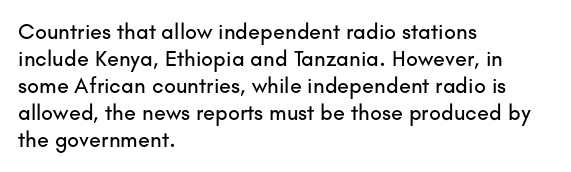
The horizontal fit of the characters is conventional and even. The typesetter chose a ragged-right arrangement here. Upright lettering throughout. The specimen omits any rule beneath the text block's lines.
